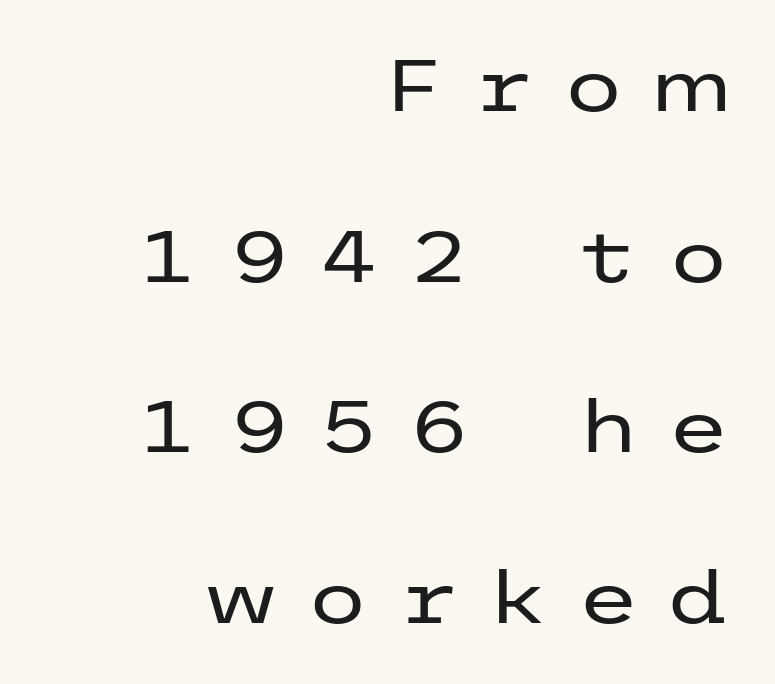
The image shows 72 px regular-weight, wide sans-serif type, upright; set right-aligned, loose line spacing (2.37x), unusually wide letter spacing (+0.38 em), not underlined; low stroke contrast and a medium x-height.
